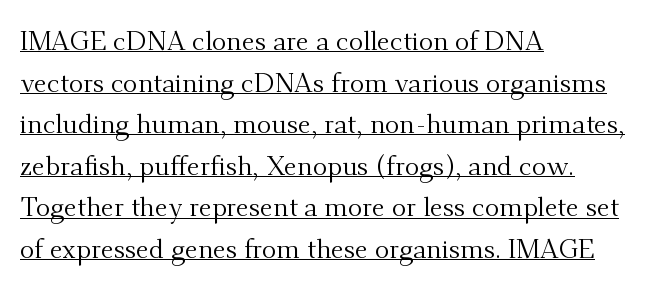
Notice how the stems are strictly vertical — no italics here. Normally led — the rows are evenly, conventionally spaced. The typesetting does not lean heavy: it is not bold. These lines keep a tight, regular rhythm from letter to letter. These characters rest on top of a visible drawn line. The text block is weighted toward the left margin, trailing off unevenly rightward.
